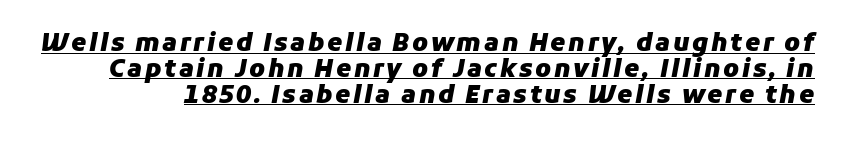
{"italic": "yes", "lean": "right", "slant_degrees": 11, "bold": "yes", "underline": "yes", "line_spacing": "tight", "line_spacing_ratio": 1.08, "glyph_px": 24}
